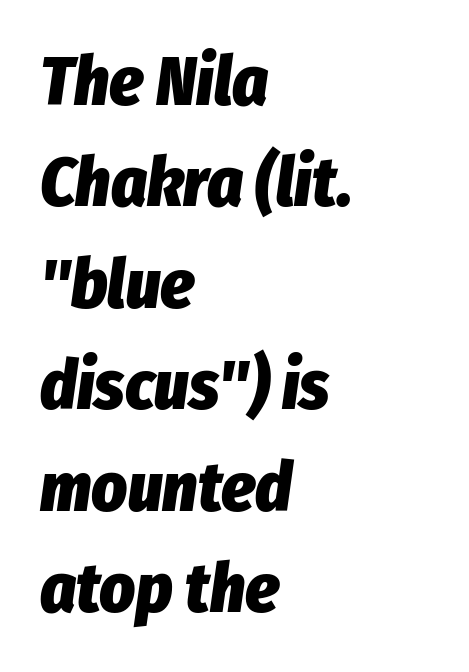
Q: Is the text bold? A: Yes.
Q: Is the text italic (slanted)? A: Yes, it leans right by about 8 degrees.
Q: Is the text underlined? A: No.
Q: How is the paragraph aligned? A: Left-aligned.
Q: Is the spacing between letters normal or unusually wide? A: Normal.
Q: Is the spacing between lines tight, normal or loose? A: Normal.
Q: Width (condensed, normal, or wide)? A: Condensed.
Q: Stroke contrast? A: Low.
Q: x-height? A: Medium.
Q: Monospaced? A: No.
